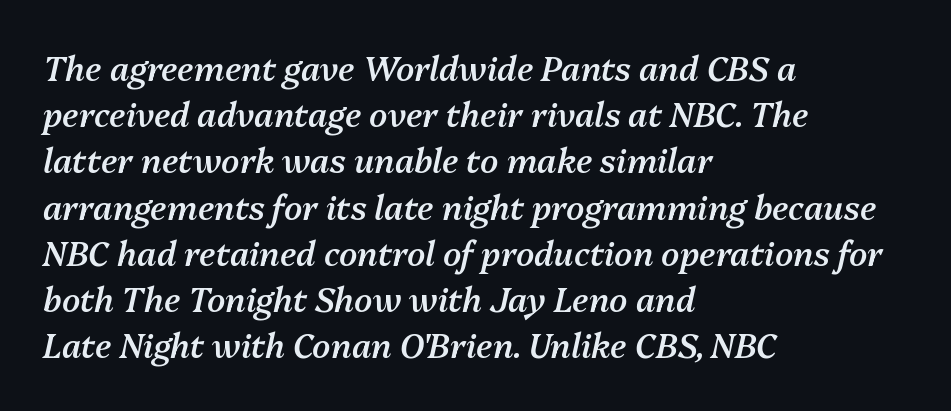
Q: Is the text bold? A: Semi-bold.
Q: Is the text italic (slanted)? A: Yes, it leans right by about 13 degrees.
Q: Is the text underlined? A: No.
Q: How is the paragraph aligned? A: Left-aligned.
Q: Is the spacing between letters normal or unusually wide? A: Normal.
Q: Is the spacing between lines tight, normal or loose? A: Normal.
Q: Width (condensed, normal, or wide)? A: Normal.
Q: Stroke contrast? A: Medium.
Q: x-height? A: Medium.
Q: Monospaced? A: No.
